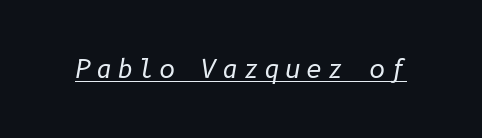
Q: Is the text bold? A: No.
Q: Is the text italic (slanted)? A: Yes, it leans right by about 10 degrees.
Q: Is the text underlined? A: Yes.
